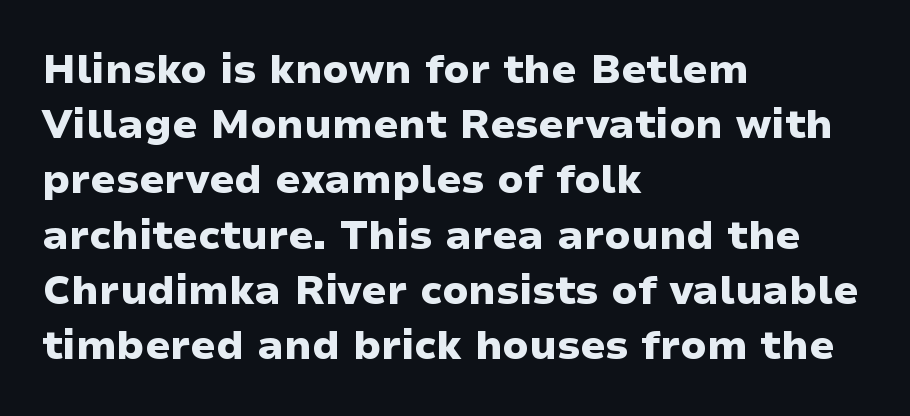
The image shows 40 px heavy, wide sans-serif type, upright; set left-aligned, normal line spacing (1.38x), normal letter spacing, not underlined; low stroke contrast and a medium x-height.
